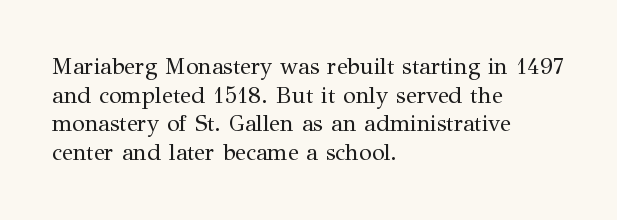
Q: Is the text bold? A: No.
Q: Is the text italic (slanted)? A: No, it is upright.
Q: Is the text underlined? A: No.
Q: How is the paragraph aligned? A: Left-aligned.
Q: Is the spacing between letters normal or unusually wide? A: Normal.
Q: Is the spacing between lines tight, normal or loose? A: Normal.
